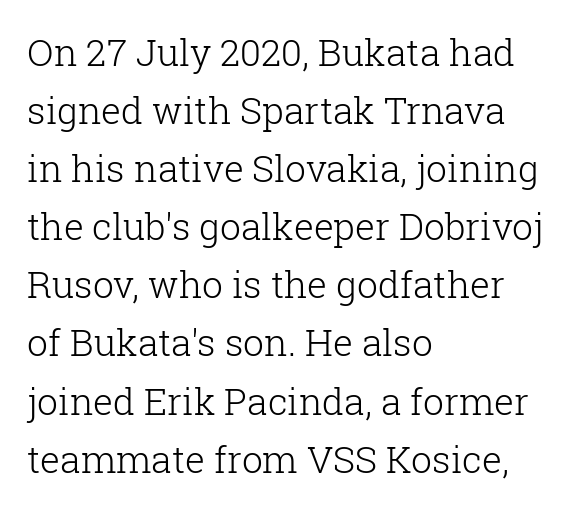
This is the regular roman posture of the typeface. The typesetter chose a ragged-right arrangement here. A quiet, ordinary-to-light weight characterises the typeface. Words float on clear page, feet unadorned. The passage shown is typeset with a serif family.
